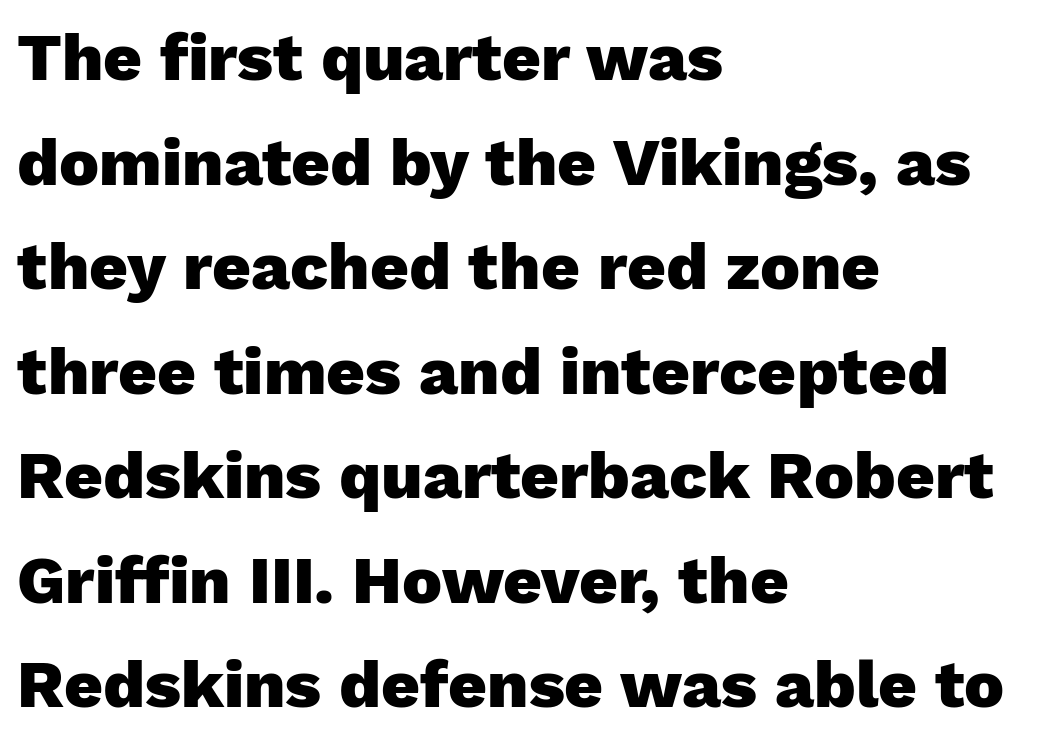
Its strokes are broad and dark, the hallmark of bold type. Looks like regular typesetting: each glyph gets only the width it needs. Is there much room between lines? A standard amount, neither cramped nor airy. This is the regular roman posture of the typeface. Characters follow at the spacing the type designer built in.
